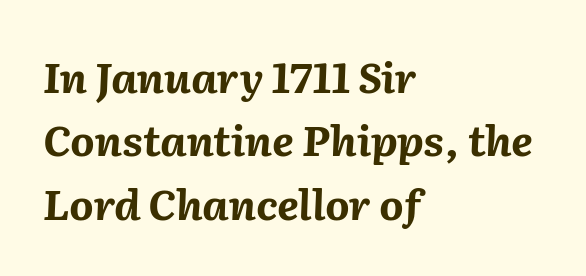
One-word summary of the alignment: left. These lines were composed using italics. Only glyphs here, with clear space below each row. The lines sit at an ordinary, default distance from one another. This sample has the flowing, uneven cadence of proportional lettering.
